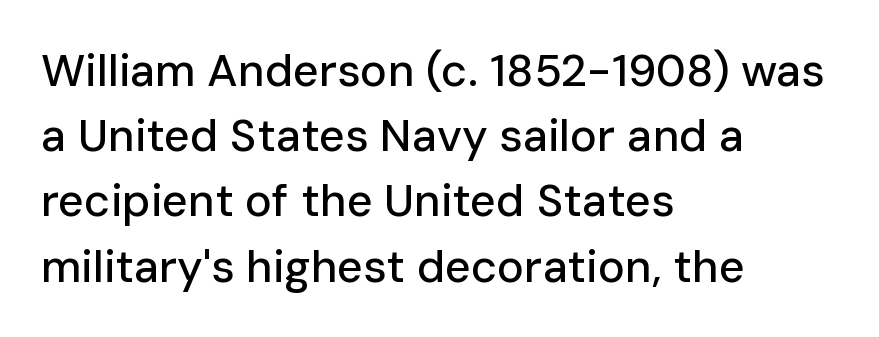
{"serif": "no", "italic": "no", "width": "normal", "stroke_contrast": "low", "x_height": "medium", "monospaced": "no", "underline": "no", "align": "left", "line_spacing": "normal", "line_spacing_ratio": 1.45, "letter_spacing": "normal", "letter_spacing_em": 0.0, "glyph_px": 45}
